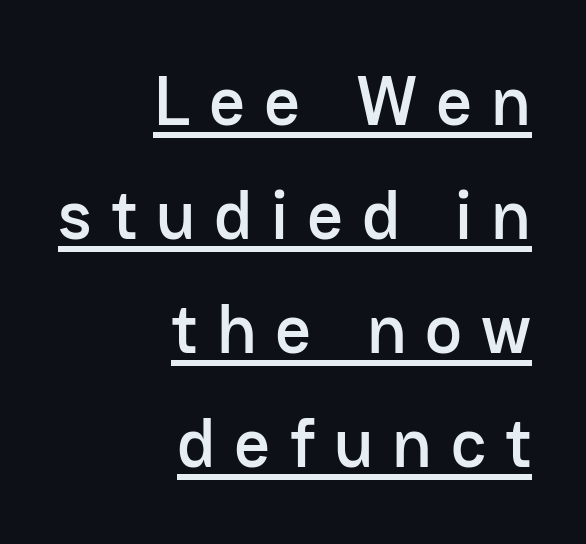
These lines are rendered in a variable-pitch font. You could only call the tracking loose — the letters float apart. Style check: upright. The letters carry no serifs — their stems end cleanly without finishing strokes. Leading matches the norm, producing a regular column. The passage shown is underscored from start to finish.
